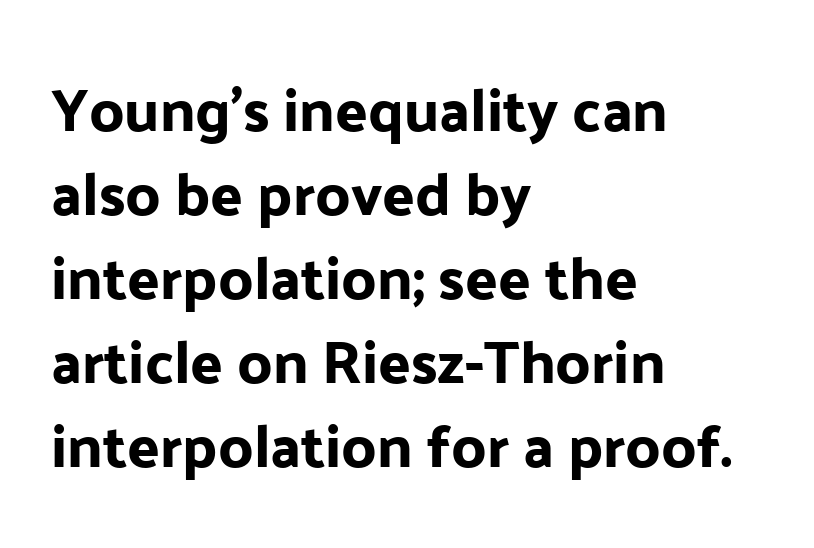
The image shows 60 px sans-serif type, upright; set left-aligned, normal line spacing (1.4x), normal letter spacing, not underlined; low stroke contrast and a medium x-height.
